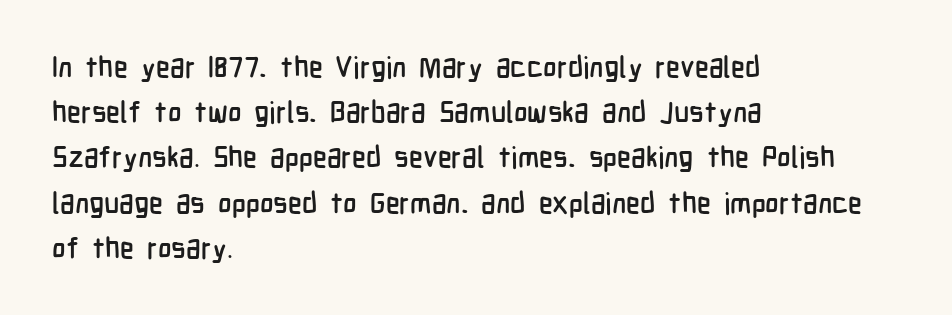
Q: Is the text italic (slanted)? A: No, it is upright.
Q: Is the typeface a serif or a sans-serif typeface? A: Sans-serif.
Q: Is the text underlined? A: No.
Q: How is the paragraph aligned? A: Left-aligned.
Q: Is the spacing between letters normal or unusually wide? A: Normal.
Q: Is the spacing between lines tight, normal or loose? A: Normal.
Q: Width (condensed, normal, or wide)? A: Condensed.
Q: Stroke contrast? A: Low.
Q: x-height? A: Medium.
Q: Monospaced? A: No.
